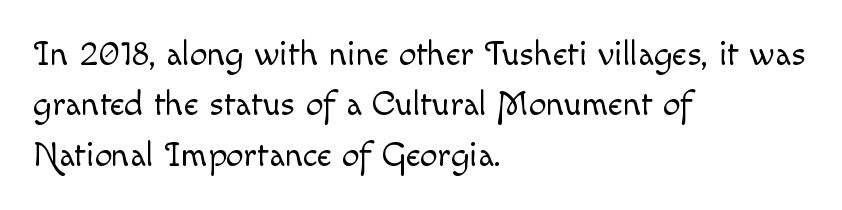
{"italic": "no", "bold": "no", "weight": "light", "width": "normal", "x_height": "small", "monospaced": "no", "underline": "no", "align": "left", "line_spacing": "normal", "line_spacing_ratio": 1.44, "letter_spacing": "normal", "letter_spacing_em": 0.0, "glyph_px": 35}
